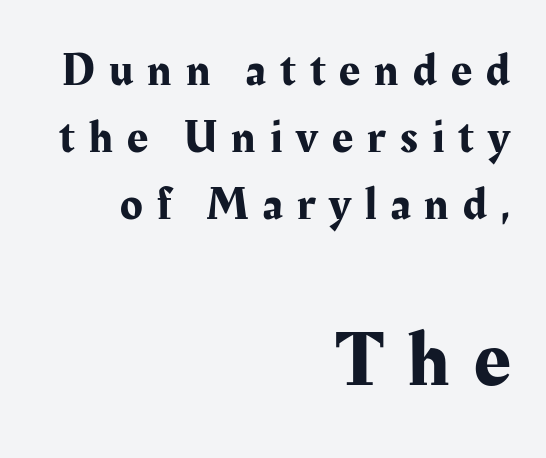
Q: Is the text italic (slanted)? A: No, it is upright.
Q: Is the typeface a serif or a sans-serif typeface? A: Serif.
Q: Is the text underlined? A: No.
Q: How is the paragraph aligned? A: Right-aligned.
Q: Is the spacing between letters normal or unusually wide? A: Unusually wide.
Q: Is the spacing between lines tight, normal or loose? A: Normal.
Q: Which block of text is set in a larger size, the first (top) or the second (bottom)? A: The second (bottom) one.
Q: Width (condensed, normal, or wide)? A: Normal.
Q: Stroke contrast? A: Medium.
Q: x-height? A: Medium.
Q: Monospaced? A: No.
